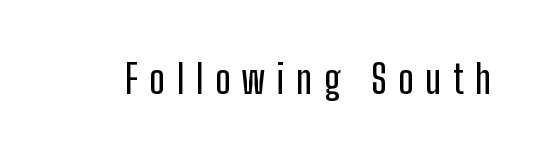
Q: Is the text italic (slanted)? A: No, it is upright.
Q: Is the typeface a serif or a sans-serif typeface? A: Sans-serif.
Q: Is the text underlined? A: No.
Q: Is the spacing between letters normal or unusually wide? A: Unusually wide.
Q: Width (condensed, normal, or wide)? A: Condensed.
Q: Stroke contrast? A: Low.
Q: x-height? A: Medium.
Q: Monospaced? A: No.
